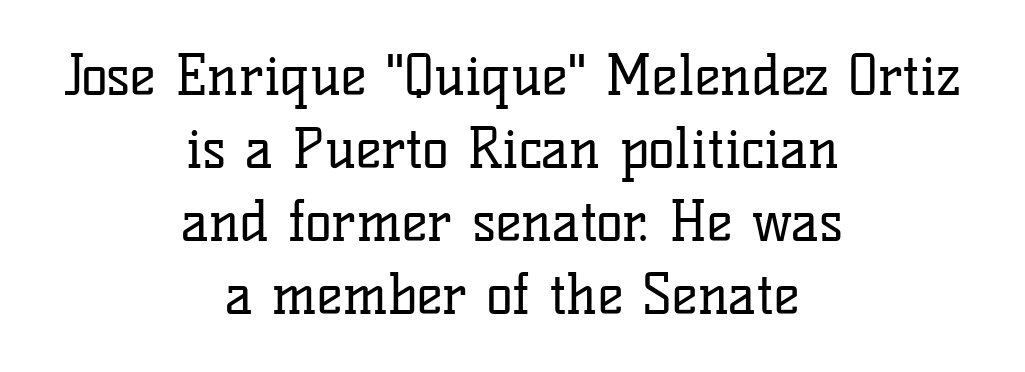
{"serif": "yes", "italic": "no", "bold": "no", "weight": "regular", "width": "normal", "stroke_contrast": "low", "x_height": "medium", "monospaced": "no", "underline": "no", "align": "center", "line_spacing": "normal", "line_spacing_ratio": 1.33, "letter_spacing": "normal", "letter_spacing_em": 0.0, "glyph_px": 55}
